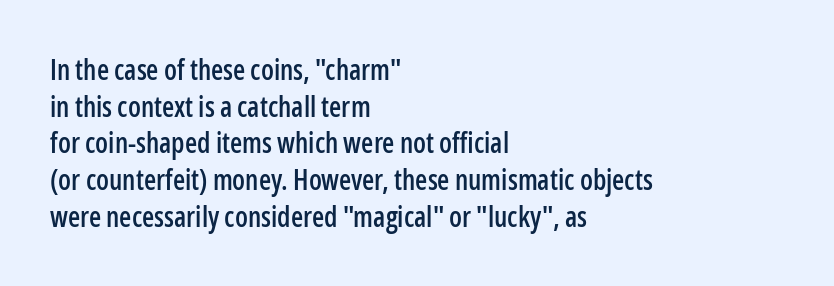
The image shows 28 px condensed sans-serif type, upright; set left-aligned, normal line spacing (1.31x), normal letter spacing, not underlined; low stroke contrast and a medium x-height.
